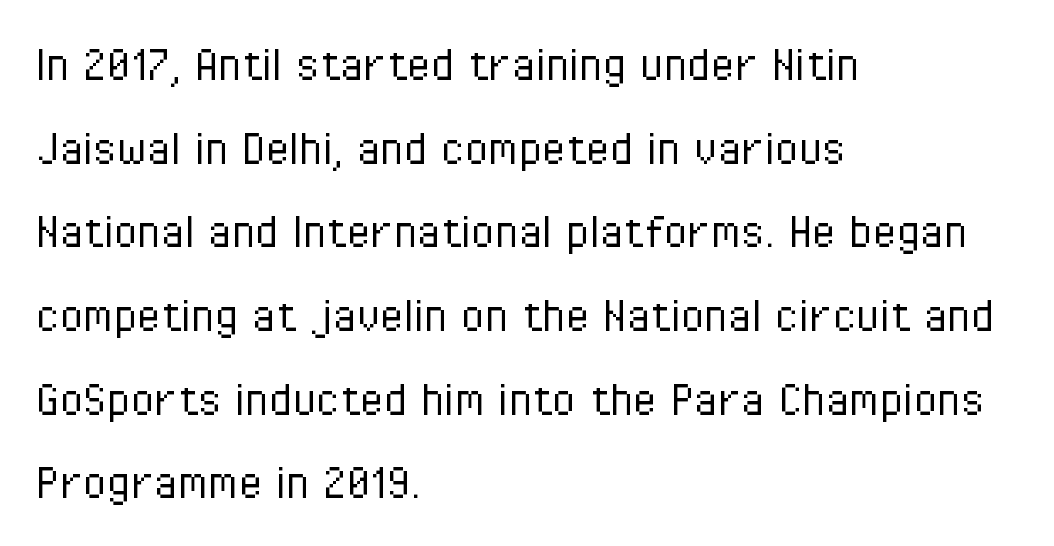
The image shows 54 px light, condensed sans-serif type, upright; set left-aligned, normal line spacing (1.55x), normal letter spacing, not underlined; low stroke contrast and a medium x-height.
